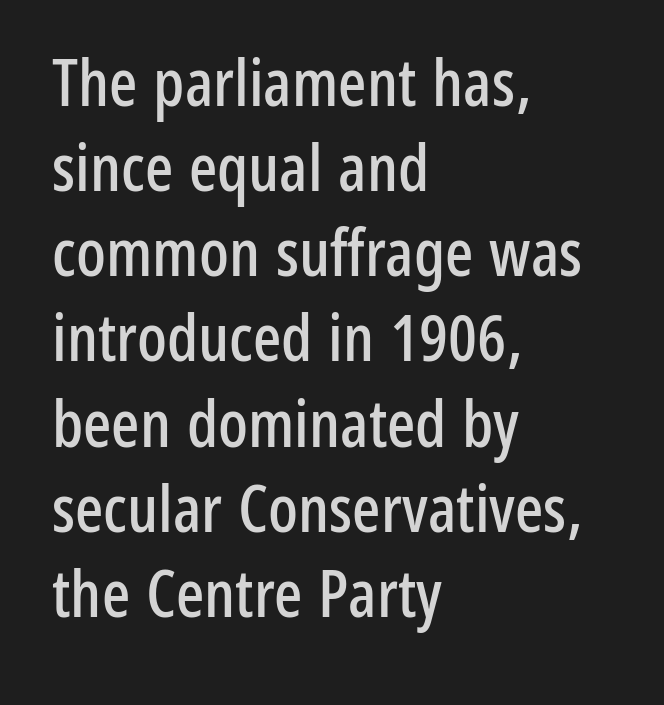
The image shows 66 px condensed sans-serif type, upright; set left-aligned, normal line spacing (1.29x), normal letter spacing, not underlined; low stroke contrast and a medium x-height.
